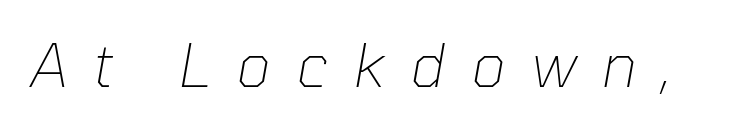
Q: Is the text bold? A: No.
Q: Is the text italic (slanted)? A: Yes, it leans right by about 10 degrees.
Q: Is the text underlined? A: No.
Q: Is the spacing between letters normal or unusually wide? A: Unusually wide.
Q: Width (condensed, normal, or wide)? A: Normal.
Q: Stroke contrast? A: Low.
Q: x-height? A: Medium.
Q: Monospaced? A: No.
